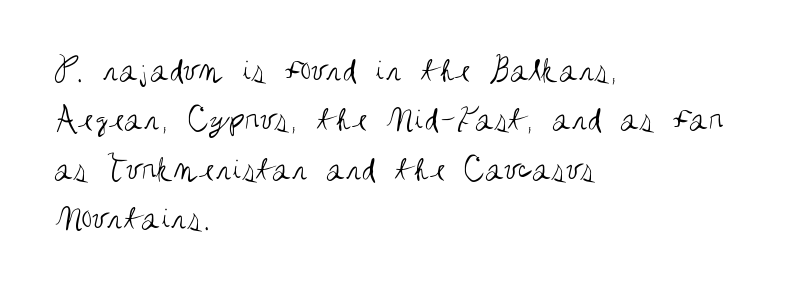
The image shows 35 px regular-weight, condensed sans-serif type; set left-aligned, normal line spacing (1.41x), normal letter spacing, not underlined; medium stroke contrast and a large x-height.
